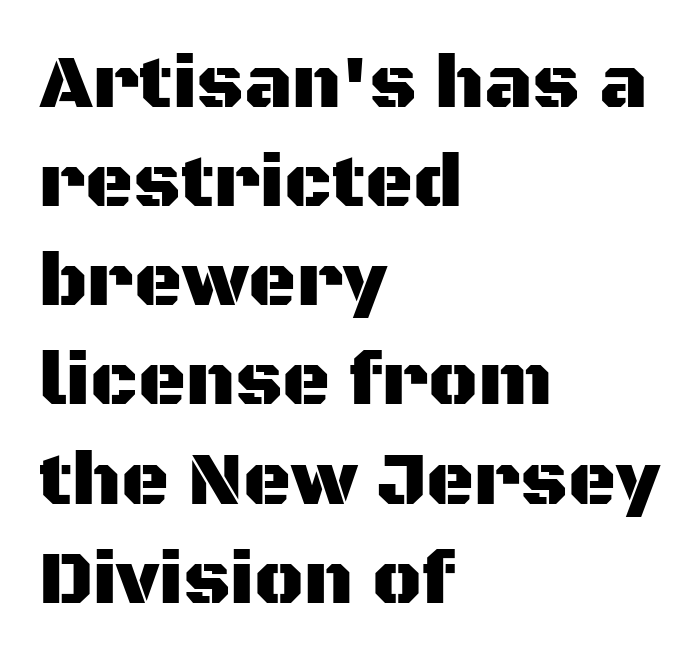
Q: Is the text italic (slanted)? A: No, it is upright.
Q: Is the typeface a serif or a sans-serif typeface? A: Sans-serif.
Q: Is the text underlined? A: No.
Q: How is the paragraph aligned? A: Left-aligned.
Q: Is the spacing between letters normal or unusually wide? A: Normal.
Q: Is the spacing between lines tight, normal or loose? A: Normal.
Q: Width (condensed, normal, or wide)? A: Normal.
Q: Stroke contrast? A: Medium.
Q: x-height? A: Large.
Q: Monospaced? A: No.
